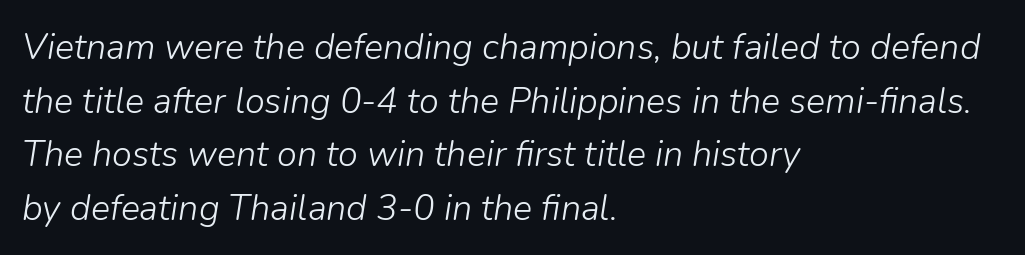
Q: Is the text bold? A: No.
Q: Is the text italic (slanted)? A: Yes, it leans right by about 9 degrees.
Q: Is the text underlined? A: No.
Q: How is the paragraph aligned? A: Left-aligned.
Q: Is the spacing between letters normal or unusually wide? A: Normal.
Q: Is the spacing between lines tight, normal or loose? A: Normal.
Q: Width (condensed, normal, or wide)? A: Normal.
Q: Stroke contrast? A: Low.
Q: x-height? A: Medium.
Q: Monospaced? A: No.
